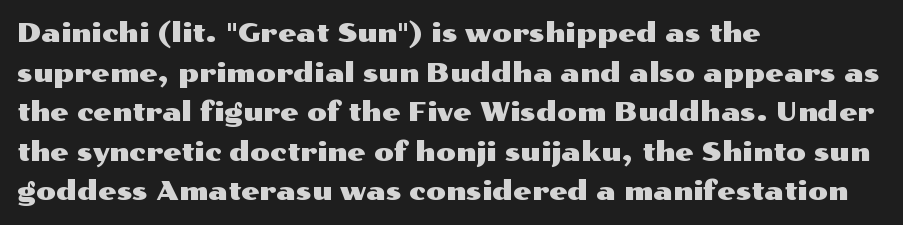
{"italic": "no", "underline": "no", "align": "left", "line_spacing": "normal", "line_spacing_ratio": 1.52, "letter_spacing": "normal", "letter_spacing_em": 0.0, "glyph_px": 26}
